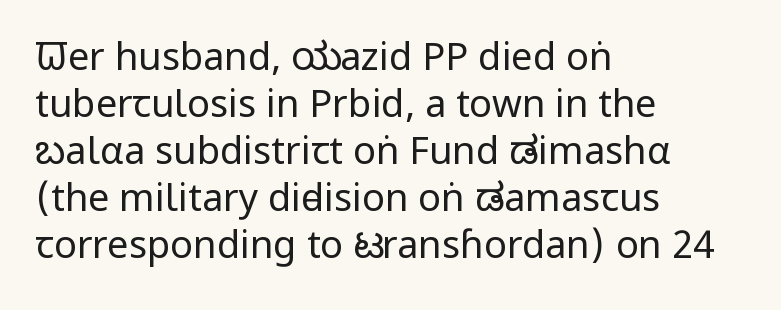
Q: Is the text bold? A: No.
Q: Is the text italic (slanted)? A: No, it is upright.
Q: Is the typeface a serif or a sans-serif typeface? A: Sans-serif.
Q: Is the text underlined? A: No.
Q: How is the paragraph aligned? A: Left-aligned.
Q: Is the spacing between letters normal or unusually wide? A: Normal.
Q: Width (condensed, normal, or wide)? A: Condensed.
Q: Stroke contrast? A: Low.
Q: x-height? A: Large.
Q: Monospaced? A: No.
